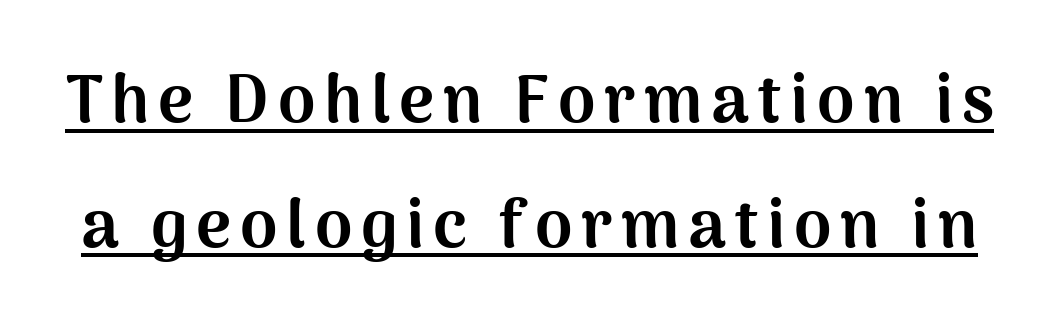
The image shows 67 px bold sans-serif type, upright; set line spacing 1.86x, underlined; medium stroke contrast and a medium x-height.
